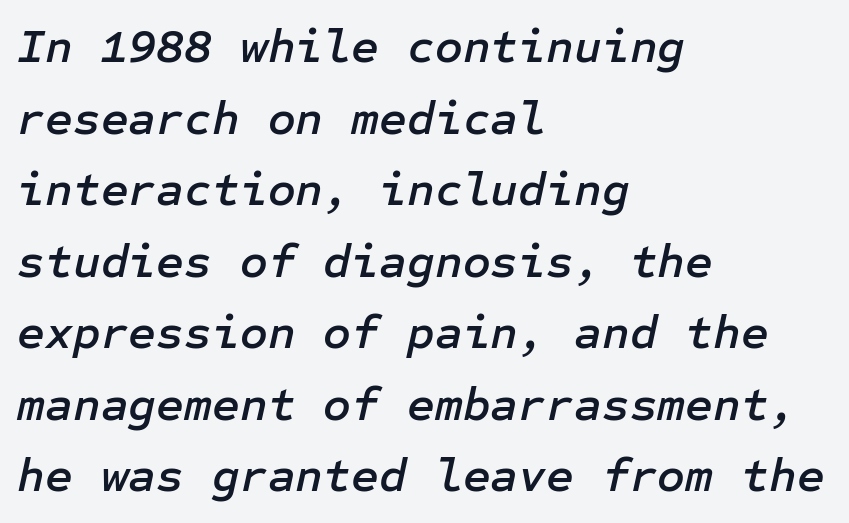
{"italic": "yes", "lean": "right", "slant_degrees": 12, "width": "normal", "stroke_contrast": "low", "x_height": "medium", "underline": "no", "align": "left", "line_spacing": "normal", "line_spacing_ratio": 1.49, "letter_spacing": "normal", "letter_spacing_em": 0.0, "glyph_px": 48}
